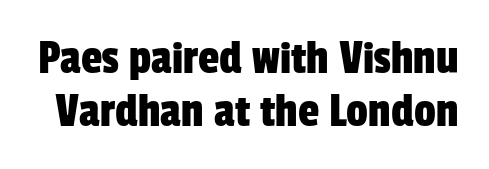
Q: Is the typeface a serif or a sans-serif typeface? A: Sans-serif.
Q: Is the text underlined? A: No.
Q: Is the spacing between letters normal or unusually wide? A: Normal.
Q: Is the spacing between lines tight, normal or loose? A: Tight.
Q: Width (condensed, normal, or wide)? A: Condensed.
Q: Stroke contrast? A: Low.
Q: x-height? A: Medium.
Q: Monospaced? A: No.
